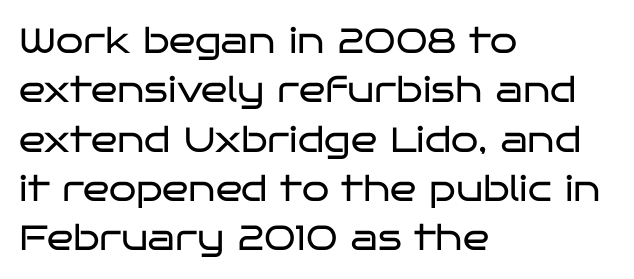
Q: Is the text bold? A: No.
Q: Is the text italic (slanted)? A: No, it is upright.
Q: Is the typeface a serif or a sans-serif typeface? A: Sans-serif.
Q: Is the text underlined? A: No.
Q: How is the paragraph aligned? A: Left-aligned.
Q: Is the spacing between letters normal or unusually wide? A: Normal.
Q: Is the spacing between lines tight, normal or loose? A: Normal.
Q: Width (condensed, normal, or wide)? A: Wide.
Q: Stroke contrast? A: Low.
Q: x-height? A: Large.
Q: Monospaced? A: No.
